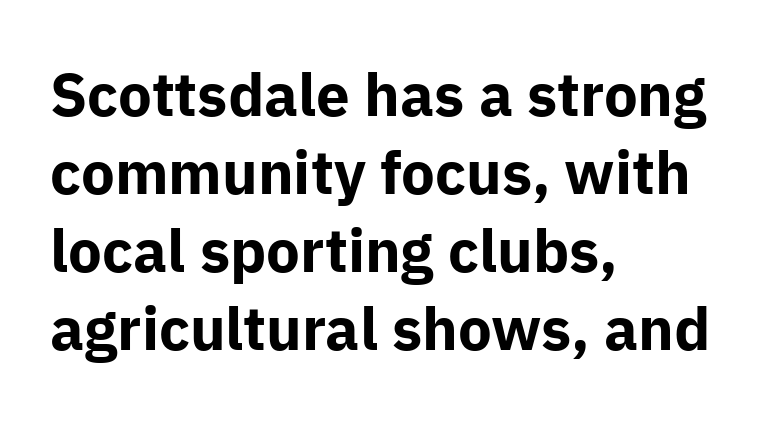
{"serif": "no", "italic": "no", "bold": "yes", "weight": "bold", "width": "normal", "stroke_contrast": "low", "x_height": "medium", "monospaced": "no", "underline": "no", "align": "left", "line_spacing": "normal", "line_spacing_ratio": 1.3, "letter_spacing": "normal", "letter_spacing_em": 0.0, "glyph_px": 60}
